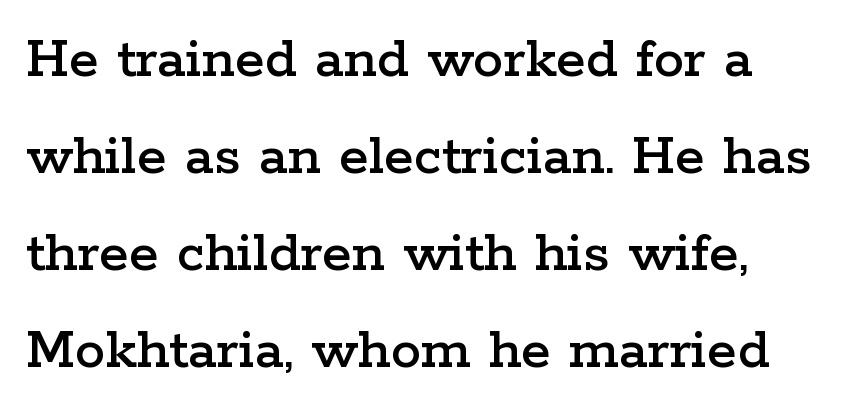
Q: Is the text italic (slanted)? A: No, it is upright.
Q: Is the typeface a serif or a sans-serif typeface? A: Serif.
Q: Is the text underlined? A: No.
Q: Is the spacing between letters normal or unusually wide? A: Normal.
Q: Is the spacing between lines tight, normal or loose? A: Normal.
Q: Width (condensed, normal, or wide)? A: Wide.
Q: Stroke contrast? A: Low.
Q: x-height? A: Medium.
Q: Monospaced? A: No.
